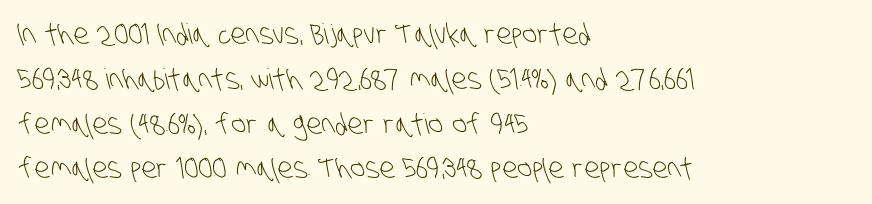
{"serif": "no", "bold": "no", "weight": "light", "width": "condensed", "stroke_contrast": "low", "x_height": "large", "monospaced": "no", "underline": "no", "align": "left", "line_spacing": "normal", "line_spacing_ratio": 1.6, "letter_spacing": "normal", "letter_spacing_em": 0.0, "glyph_px": 28}
